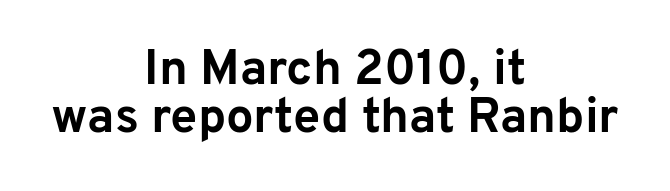
{"serif": "no", "italic": "no", "bold": "yes", "weight": "bold", "width": "normal", "stroke_contrast": "low", "x_height": "medium", "monospaced": "no", "underline": "no", "align": "center", "line_spacing": "tight", "line_spacing_ratio": 0.97, "letter_spacing": "normal", "letter_spacing_em": 0.0, "glyph_px": 49}
